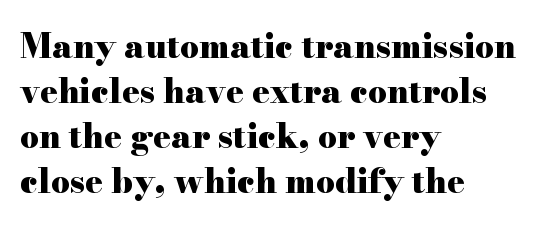
{"serif": "yes", "italic": "no", "bold": "yes", "weight": "heavy", "width": "wide", "stroke_contrast": "high", "x_height": "small", "monospaced": "no", "underline": "no", "align": "left", "line_spacing": "normal", "line_spacing_ratio": 1.36, "letter_spacing": "normal", "letter_spacing_em": 0.0, "glyph_px": 33}
